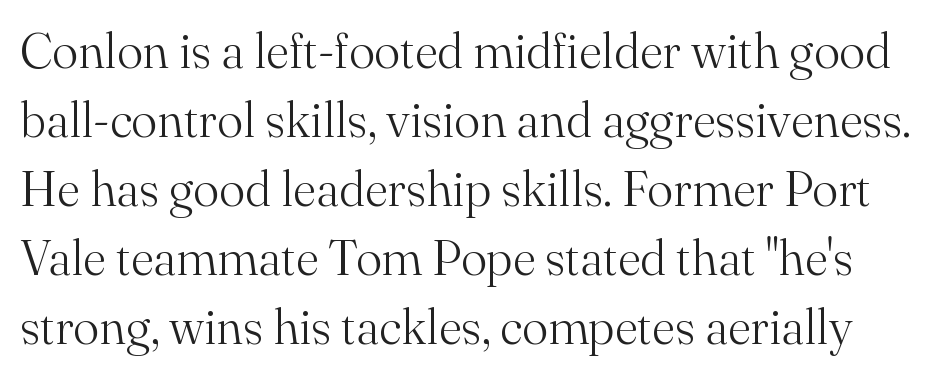
The gaps between neighbouring characters are ordinary and unremarkable. The characters are drawn with everyday or finer stroke widths. A typesetter would call this leading conventional body-copy spacing. Old-style or modern, the face here clearly has serifs.
